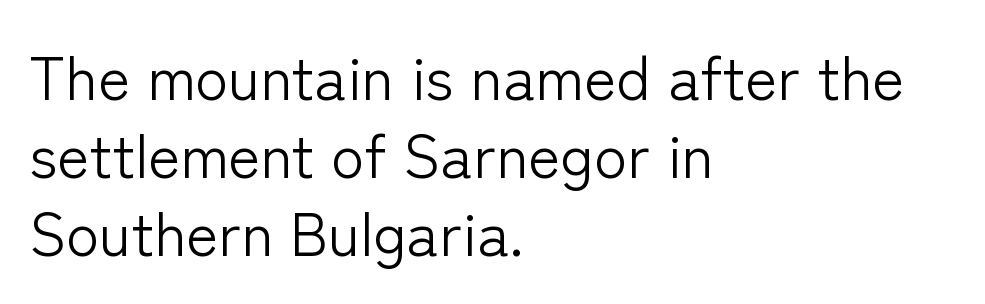
Q: Is the text bold? A: No.
Q: Is the text italic (slanted)? A: No, it is upright.
Q: Is the typeface a serif or a sans-serif typeface? A: Sans-serif.
Q: Is the text underlined? A: No.
Q: How is the paragraph aligned? A: Left-aligned.
Q: Is the spacing between letters normal or unusually wide? A: Normal.
Q: Is the spacing between lines tight, normal or loose? A: Normal.
Q: Width (condensed, normal, or wide)? A: Normal.
Q: Stroke contrast? A: Low.
Q: x-height? A: Medium.
Q: Monospaced? A: No.
